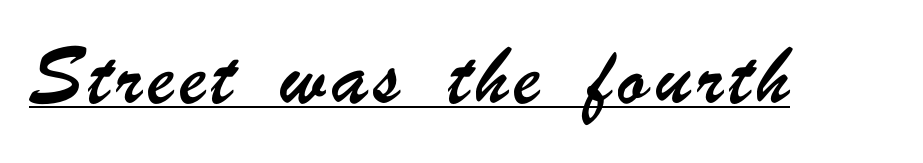
Q: Is the typeface a serif or a sans-serif typeface? A: Sans-serif.
Q: Is the text underlined? A: Yes.
Q: Width (condensed, normal, or wide)? A: Condensed.
Q: Stroke contrast? A: Low.
Q: x-height? A: Small.
Q: Monospaced? A: No.
